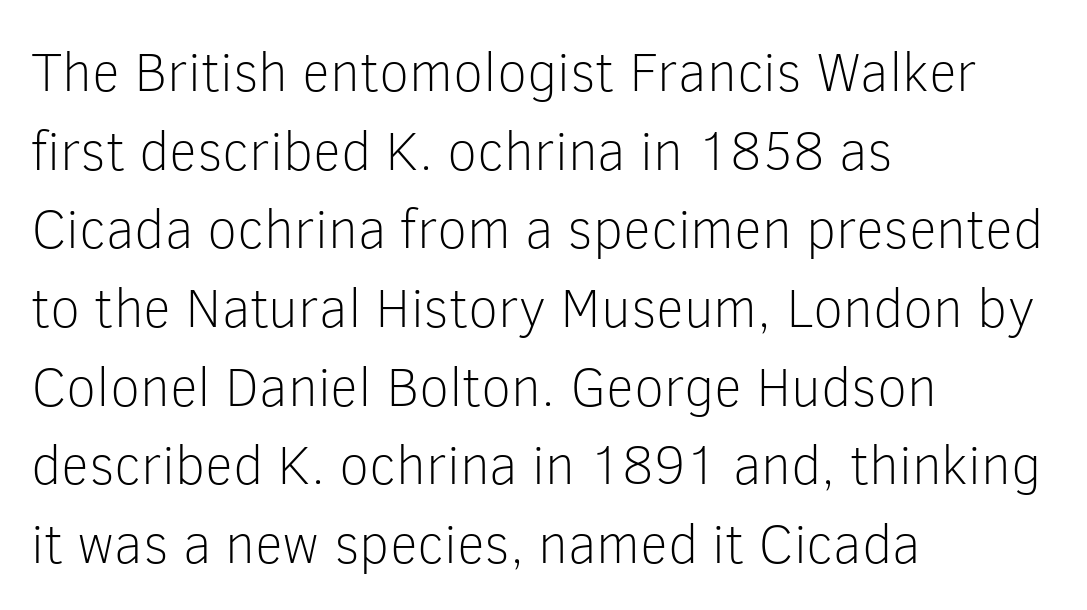
{"serif": "no", "italic": "no", "bold": "no", "weight": "light", "width": "normal", "stroke_contrast": "low", "x_height": "medium", "monospaced": "no", "underline": "no", "align": "left", "line_spacing": "normal", "line_spacing_ratio": 1.43, "letter_spacing": "normal", "letter_spacing_em": 0.0, "glyph_px": 55}
